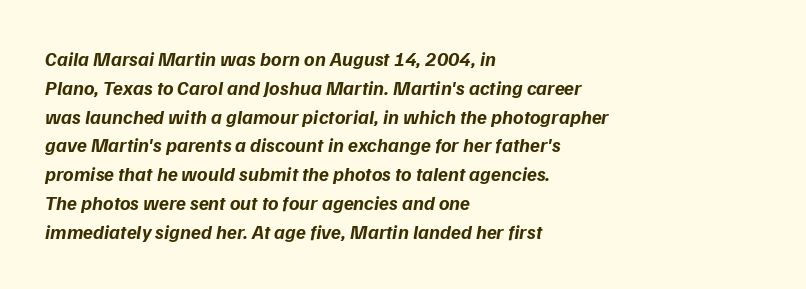
The image shows 20 px bold type, italic (leaning right); set left-aligned, normal line spacing (1.44x), normal letter spacing, not underlined.
